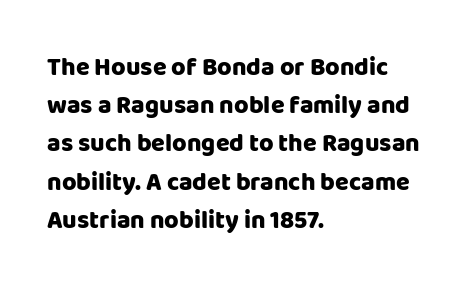
{"italic": "no", "bold": "yes", "underline": "no", "align": "left", "line_spacing": "normal", "line_spacing_ratio": 1.53, "letter_spacing": "normal", "letter_spacing_em": 0.0, "glyph_px": 25}
